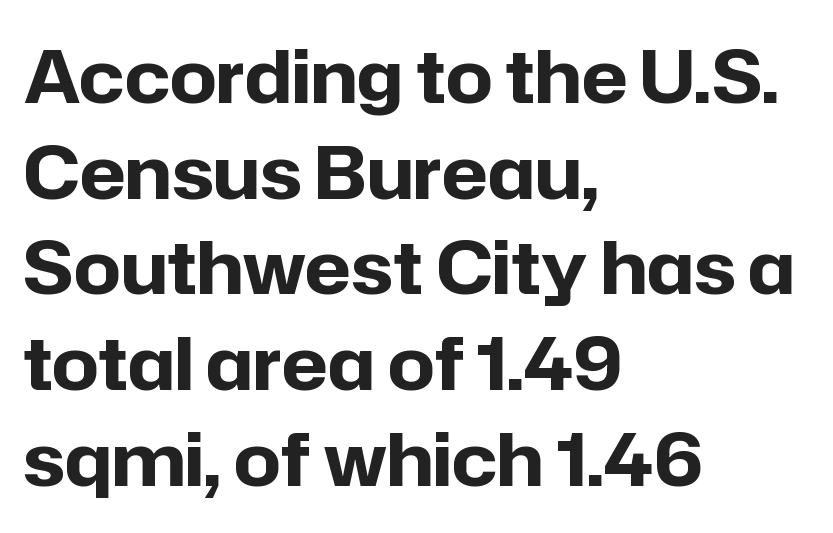
The image shows 73 px bold sans-serif type, upright; set left-aligned, normal line spacing (1.31x), normal letter spacing, not underlined; low stroke contrast and a medium x-height.
